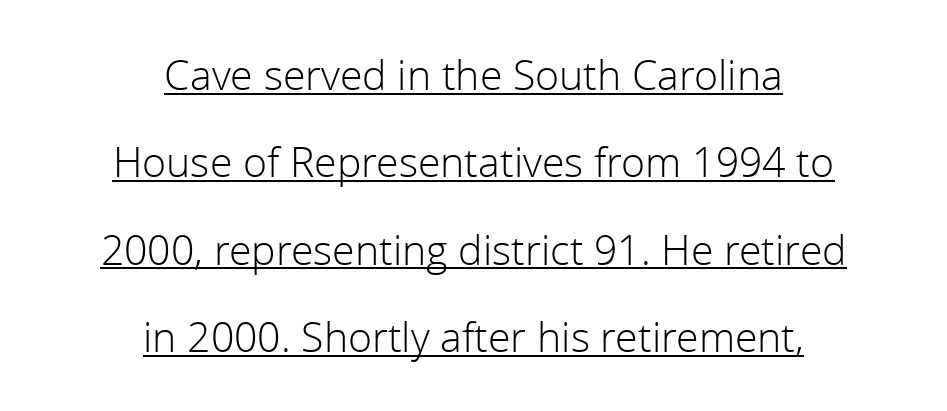
{"serif": "no", "italic": "no", "bold": "no", "weight": "light", "width": "normal", "x_height": "medium", "monospaced": "no", "underline": "yes", "align": "center", "line_spacing": "loose", "line_spacing_ratio": 2.13, "letter_spacing": "normal", "letter_spacing_em": 0.0, "glyph_px": 41}
